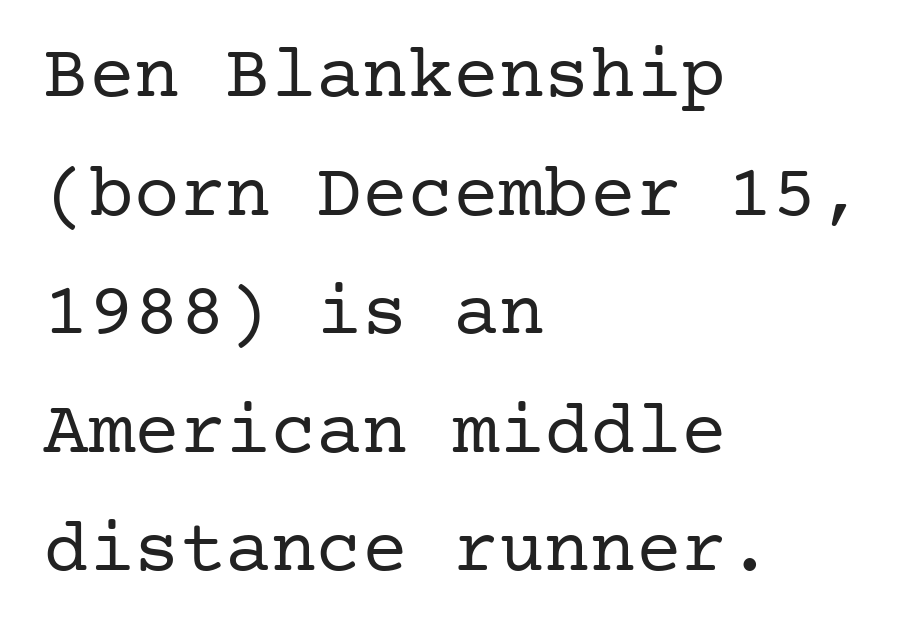
The image shows 76 px regular-weight serif type, upright; set left-aligned, normal line spacing (1.56x), normal letter spacing, not underlined; low stroke contrast and a medium x-height.
